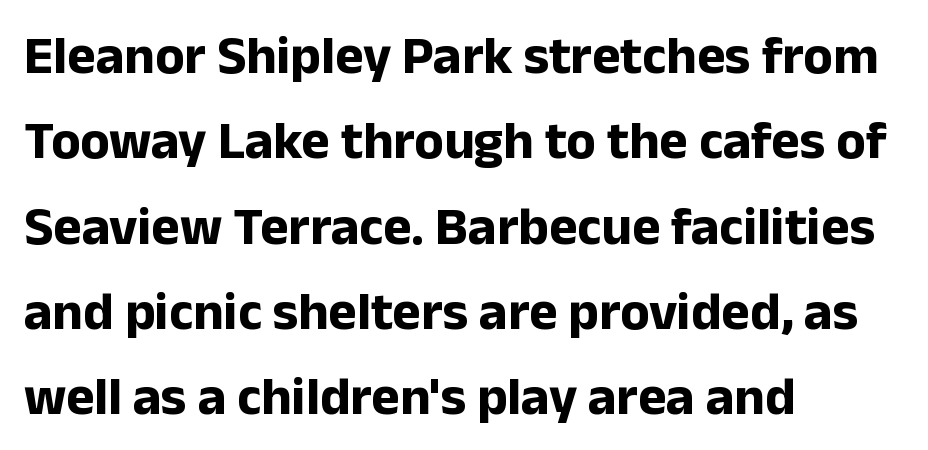
Q: Is the text bold? A: Yes.
Q: Is the text italic (slanted)? A: No, it is upright.
Q: Is the typeface a serif or a sans-serif typeface? A: Sans-serif.
Q: Is the text underlined? A: No.
Q: How is the paragraph aligned? A: Left-aligned.
Q: Is the spacing between letters normal or unusually wide? A: Normal.
Q: Is the spacing between lines tight, normal or loose? A: Normal.
Q: Width (condensed, normal, or wide)? A: Normal.
Q: Stroke contrast? A: Low.
Q: x-height? A: Medium.
Q: Monospaced? A: No.
